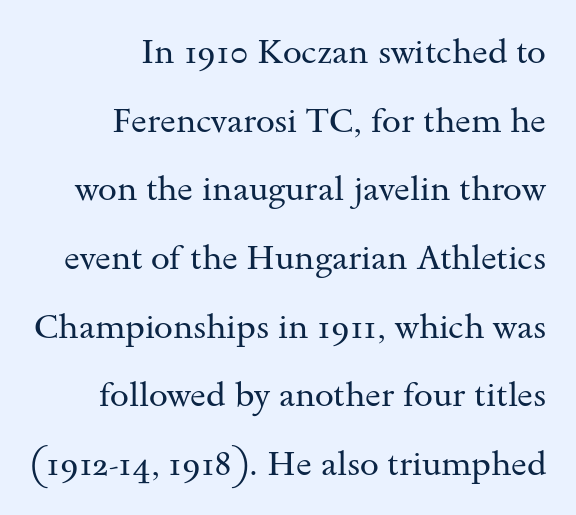
Q: Is the text bold? A: No.
Q: Is the text italic (slanted)? A: No, it is upright.
Q: Is the typeface a serif or a sans-serif typeface? A: Serif.
Q: Is the text underlined? A: No.
Q: How is the paragraph aligned? A: Right-aligned.
Q: Is the spacing between letters normal or unusually wide? A: Normal.
Q: Is the spacing between lines tight, normal or loose? A: Loose.
Q: Width (condensed, normal, or wide)? A: Wide.
Q: Stroke contrast? A: Medium.
Q: x-height? A: Small.
Q: Monospaced? A: No.
